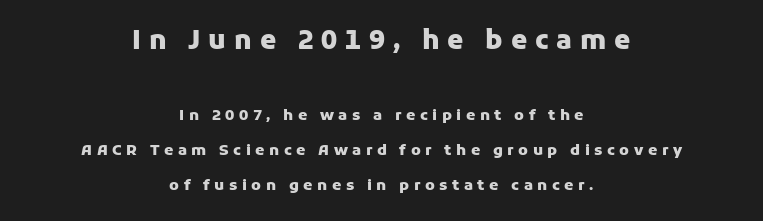
Q: Is the text bold? A: Yes.
Q: Is the text italic (slanted)? A: No, it is upright.
Q: Is the text underlined? A: No.
Q: How is the paragraph aligned? A: Centered.
Q: Is the spacing between letters normal or unusually wide? A: Unusually wide.
Q: Is the spacing between lines tight, normal or loose? A: Loose.
Q: Which block of text is set in a larger size, the first (top) or the second (bottom)? A: The first (top) one.
